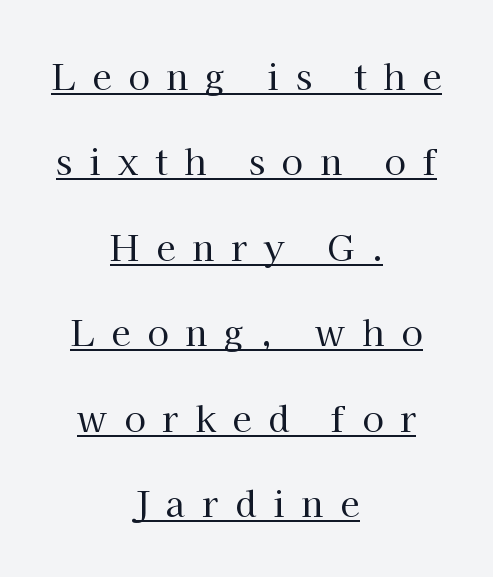
The image shows 35 px regular-weight serif type, upright; set centered, loose line spacing (2.44x), unusually wide letter spacing (+0.48 em), underlined; high stroke contrast and a medium x-height.
